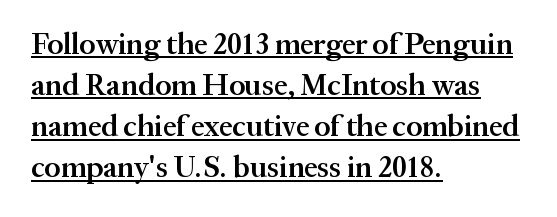
Q: Is the text bold? A: Semi-bold.
Q: Is the text italic (slanted)? A: No, it is upright.
Q: Is the typeface a serif or a sans-serif typeface? A: Serif.
Q: Is the text underlined? A: Yes.
Q: How is the paragraph aligned? A: Left-aligned.
Q: Is the spacing between letters normal or unusually wide? A: Normal.
Q: Is the spacing between lines tight, normal or loose? A: Normal.
Q: Width (condensed, normal, or wide)? A: Normal.
Q: Stroke contrast? A: Medium.
Q: x-height? A: Medium.
Q: Monospaced? A: No.
